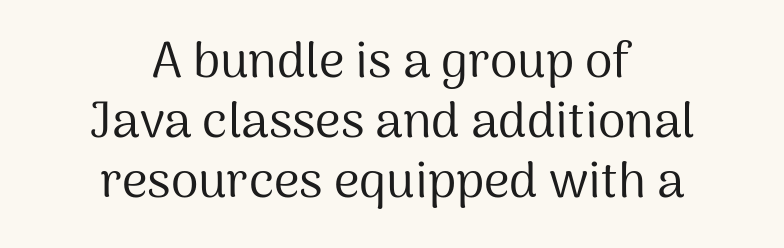
Q: Is the text bold? A: No.
Q: Is the text italic (slanted)? A: No, it is upright.
Q: Is the typeface a serif or a sans-serif typeface? A: Sans-serif.
Q: Is the text underlined? A: No.
Q: How is the paragraph aligned? A: Centered.
Q: Is the spacing between letters normal or unusually wide? A: Normal.
Q: Width (condensed, normal, or wide)? A: Normal.
Q: Stroke contrast? A: Medium.
Q: x-height? A: Medium.
Q: Monospaced? A: No.
